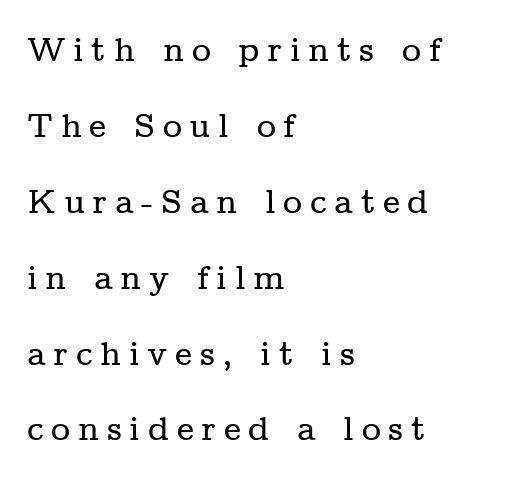
Italic: no, the glyphs are upright roman. Spacing between characters has been opened up far beyond the box default. The leading is generous, giving the passage an open texture. This sample has the flowing, uneven cadence of proportional lettering. Horizontal alignment here is leftward, the default for most running prose. This rendering employs a face with finishing strokes, i.e., a serif.
